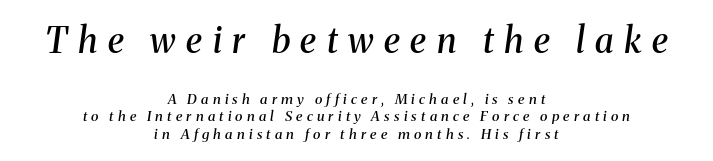
The sample has been set in demibold, a notch under bold. These lines were composed using italics. These lines have a slow, spaced-out rhythm from letter to letter. The passage shown stacks its lines at a standard gap. I'd call this a serif setting — the letters wear small feet. Character widths vary here, with narrow letters taking less room than wide ones.
